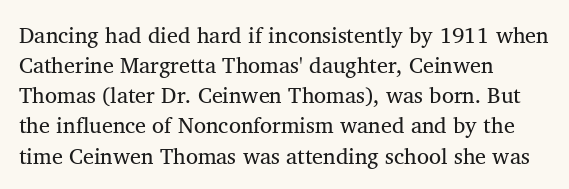
The image shows 22 px text type, upright; set left-aligned, normal line spacing (1.37x), normal letter spacing, not underlined.
